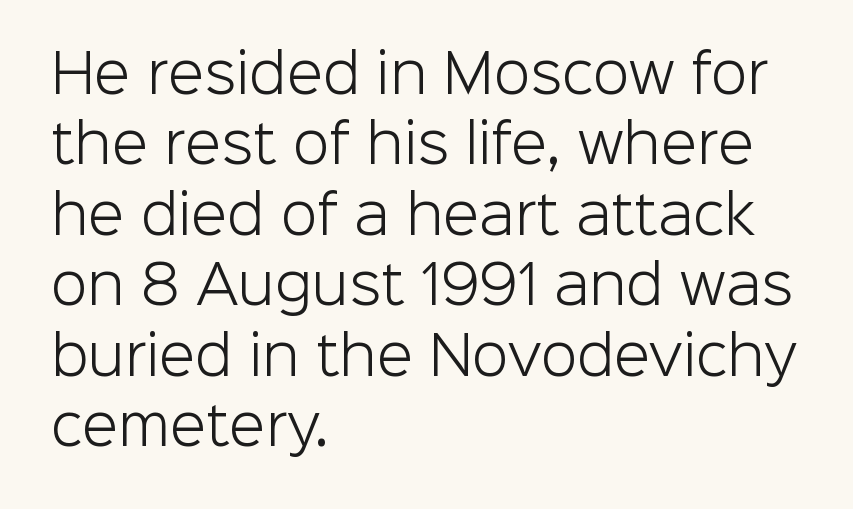
{"serif": "no", "italic": "no", "bold": "no", "weight": "light", "width": "normal", "stroke_contrast": "low", "x_height": "medium", "monospaced": "no", "underline": "no", "align": "left", "line_spacing": "normal", "line_spacing_ratio": 1.33, "letter_spacing": "normal", "letter_spacing_em": 0.0, "glyph_px": 53}
